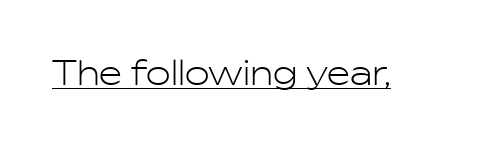
The image shows 33 px light sans-serif type, upright; set normal letter spacing, underlined; low stroke contrast and a medium x-height.
